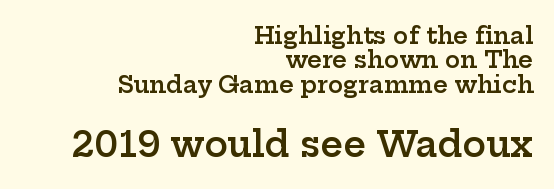
Q: Is the text bold? A: Semi-bold.
Q: Is the text italic (slanted)? A: No, it is upright.
Q: Is the typeface a serif or a sans-serif typeface? A: Serif.
Q: Is the text underlined? A: No.
Q: How is the paragraph aligned? A: Right-aligned.
Q: Is the spacing between letters normal or unusually wide? A: Normal.
Q: Is the spacing between lines tight, normal or loose? A: Tight.
Q: Which block of text is set in a larger size, the first (top) or the second (bottom)? A: The second (bottom) one.
Q: Width (condensed, normal, or wide)? A: Wide.
Q: Stroke contrast? A: Low.
Q: x-height? A: Medium.
Q: Monospaced? A: No.
